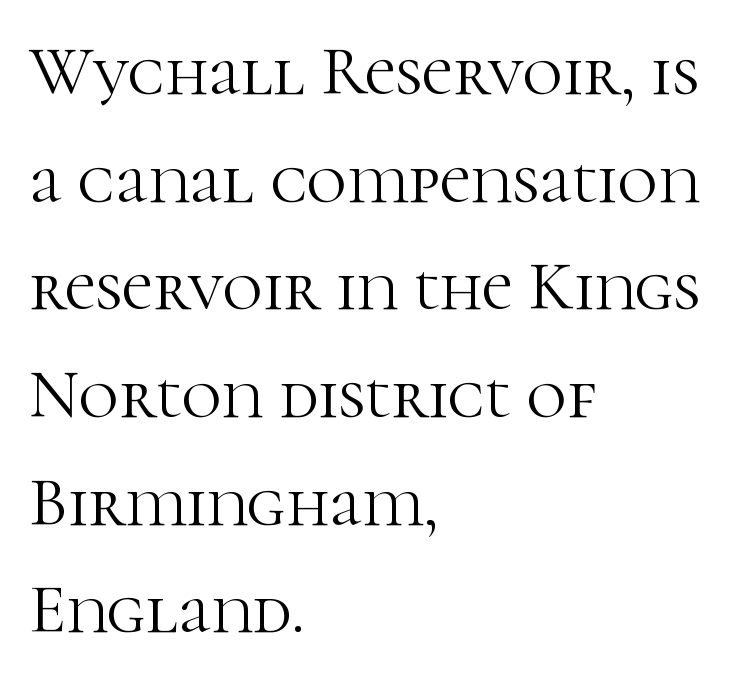
Rule under the text: the space is simply empty. The typeface has the unassuming heft of standard copy or less. The horizontal fit of the characters is conventional and even. The text was rendered using a seriffed face with decorative stroke endings. In CSS terms this would be text-align: left.
